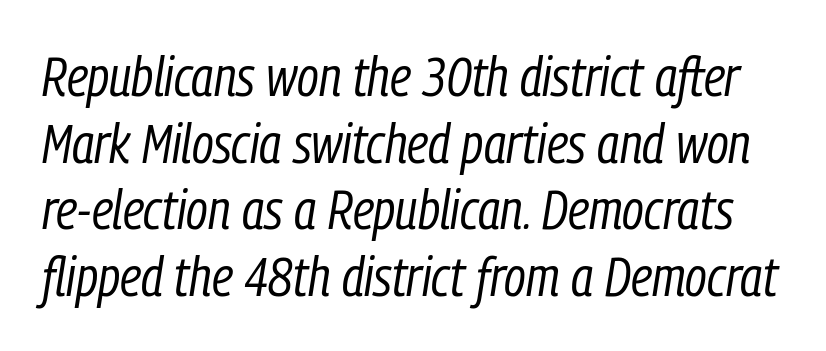
The rendering applies a slant to the glyphs. The face used here is rendered with its standard letterfit. You could not count columns in this text — the font is proportionally spaced. Underlining? Definitely not there. The weight would be labelled regular, book, light, or lighter still.
